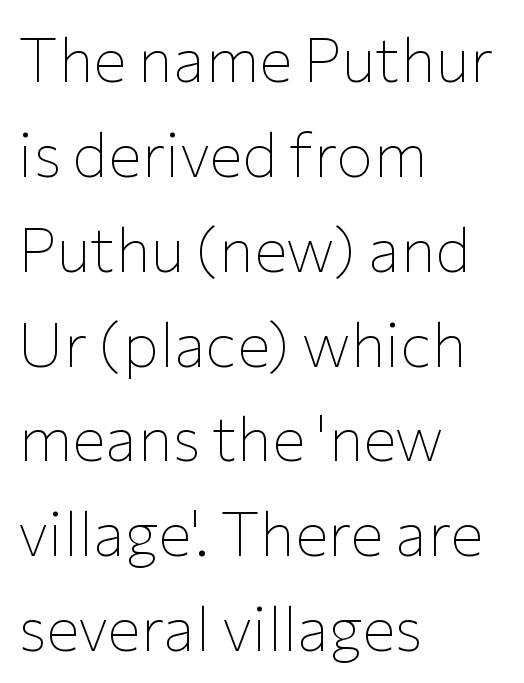
The image shows 62 px thin sans-serif type, upright; set left-aligned, normal line spacing (1.53x), normal letter spacing, not underlined; low stroke contrast and a medium x-height.
